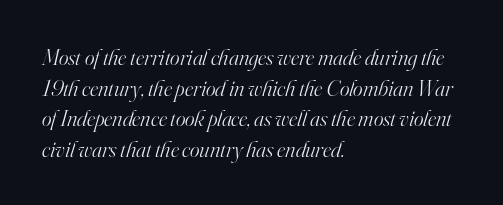
Q: Is the text bold? A: No.
Q: Is the text italic (slanted)? A: Yes, it leans right by about 16 degrees.
Q: Is the text underlined? A: No.
Q: How is the paragraph aligned? A: Left-aligned.
Q: Is the spacing between letters normal or unusually wide? A: Normal.
Q: Is the spacing between lines tight, normal or loose? A: Normal.
